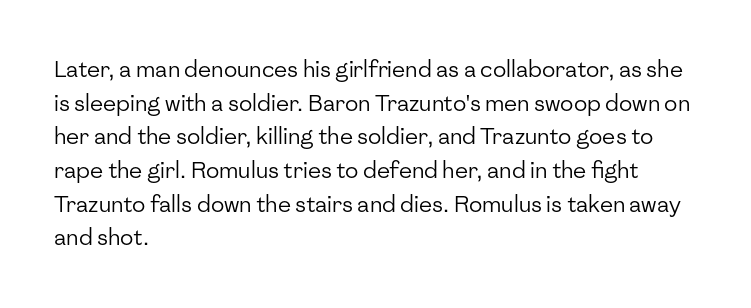
Unbolded letterforms with no extra heft. The letterforms sit shoulder to shoulder at normal distance. Line spacing here is normal. Glance below the letters and you will spot only blank space. Visually the block forms a straight wall on the left and a jagged coastline on the right.
